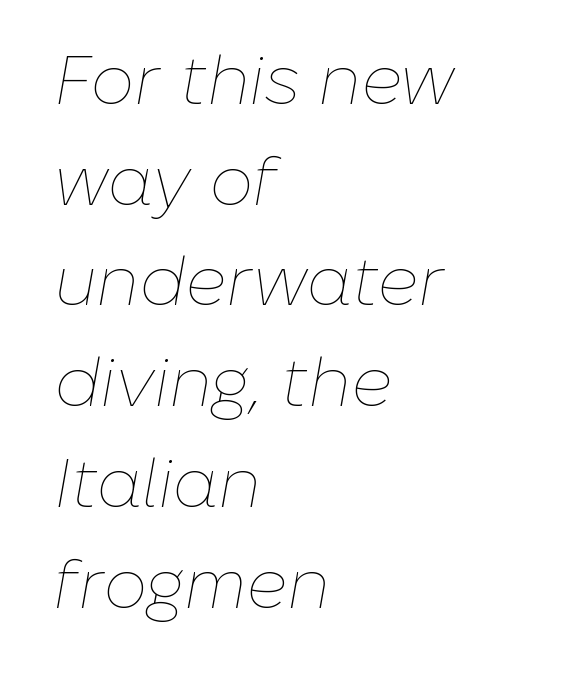
Descenders are the only things crossing below the line. The rendering uses natural spacing where letterforms have individual widths. Summary of vertical rhythm: regular, with standard interline spacing. Is the type heavy? It reads as light-to-regular instead.
